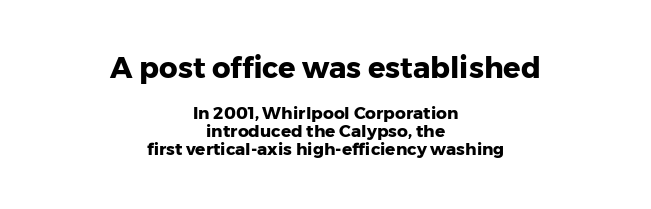
{"serif": "no", "italic": "no", "bold": "yes", "weight": "heavy", "width": "normal", "stroke_contrast": "low", "x_height": "medium", "monospaced": "no", "underline": "no", "align": "center", "line_spacing": "tight", "line_spacing_ratio": 1.04, "letter_spacing": "normal", "letter_spacing_em": 0.0, "larger_block": "first", "size_ratio": 1.71, "glyph_px": 29}
